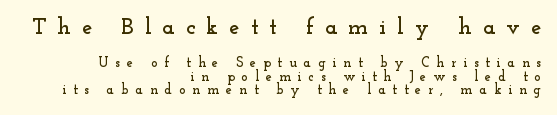
{"italic": "no", "underline": "no", "align": "right", "line_spacing": "tight", "line_spacing_ratio": 0.96, "letter_spacing": "wide", "letter_spacing_em": 0.48, "larger_block": "first", "size_ratio": 1.64, "glyph_px": 23}
